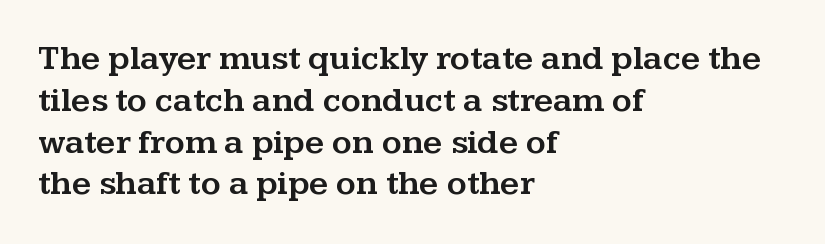
The image shows 34 px wide serif type, upright; set left-aligned, line spacing 1.23x, normal letter spacing, not underlined; medium stroke contrast and a medium x-height.
